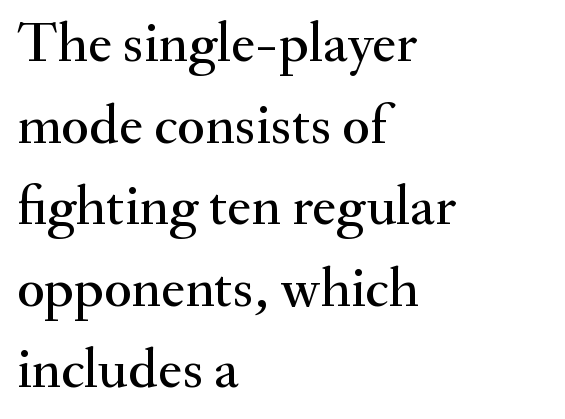
Q: Is the text italic (slanted)? A: No, it is upright.
Q: Is the typeface a serif or a sans-serif typeface? A: Serif.
Q: Is the text underlined? A: No.
Q: How is the paragraph aligned? A: Left-aligned.
Q: Is the spacing between letters normal or unusually wide? A: Normal.
Q: Is the spacing between lines tight, normal or loose? A: Normal.
Q: Width (condensed, normal, or wide)? A: Normal.
Q: Stroke contrast? A: Medium.
Q: x-height? A: Small.
Q: Monospaced? A: No.
